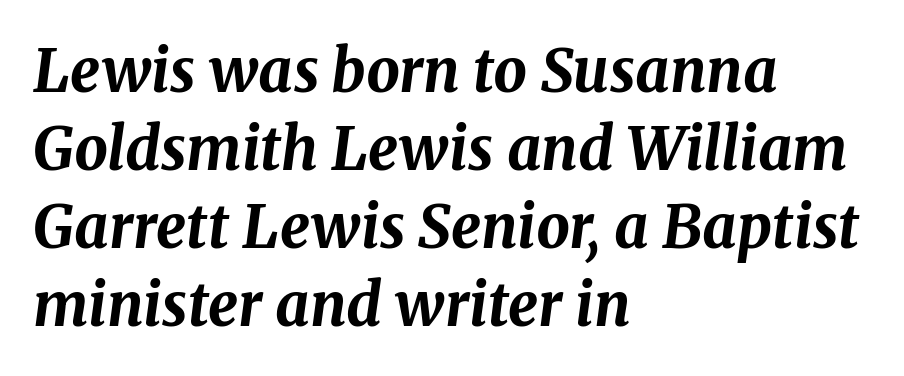
{"italic": "yes", "lean": "right", "slant_degrees": 8, "bold": "yes", "weight": "bold", "width": "normal", "stroke_contrast": "medium", "x_height": "medium", "monospaced": "no", "underline": "no", "align": "left", "line_spacing": "normal", "line_spacing_ratio": 1.32, "letter_spacing": "normal", "letter_spacing_em": 0.0, "glyph_px": 59}
